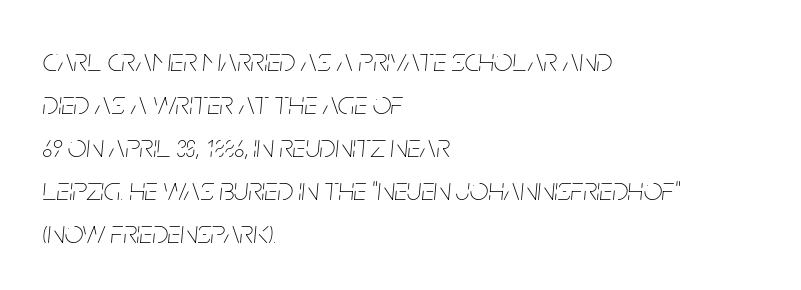
Here the designer chose a conventional face with non-uniform glyph widths. No extra tracking has been applied to these lines. Clear beneath every line of the passage. Horizontal bands of white between lines are of average thickness. This sample uses an oblique cut, with every glyph tilted off the vertical.
